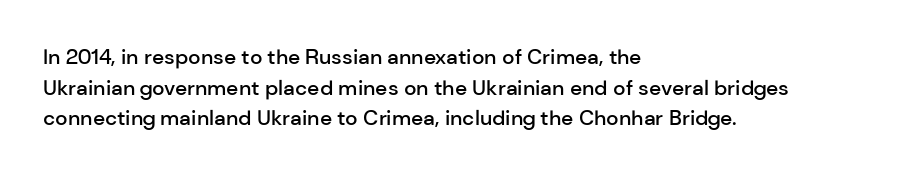
Q: Is the text bold? A: Semi-bold.
Q: Is the text italic (slanted)? A: No, it is upright.
Q: Is the text underlined? A: No.
Q: How is the paragraph aligned? A: Left-aligned.
Q: Is the spacing between letters normal or unusually wide? A: Normal.
Q: Is the spacing between lines tight, normal or loose? A: Normal.
